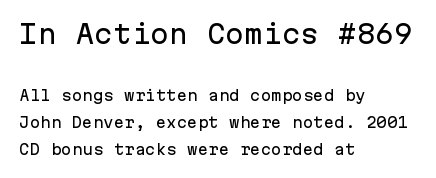
Bigger letters appear in the top chunk; the bottom chunk is reduced. Compared with typical paragraphs, the rows here are farther apart. In terms of letterspacing, this is plain default setting. When letters stand straight like this, we call the style roman or upright.
